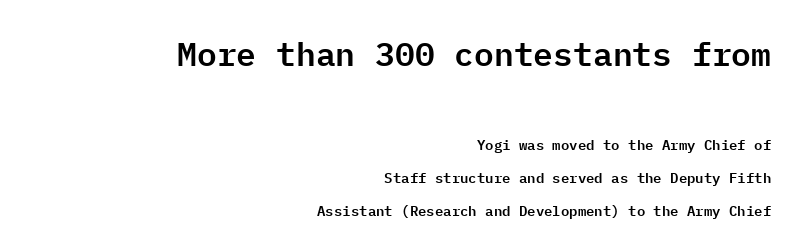
{"serif": "no", "italic": "no", "width": "normal", "stroke_contrast": "low", "x_height": "medium", "monospaced": "yes", "underline": "no", "align": "right", "line_spacing": "loose", "line_spacing_ratio": 2.33, "letter_spacing": "normal", "letter_spacing_em": 0.0, "larger_block": "first", "size_ratio": 2.36, "glyph_px": 33}
